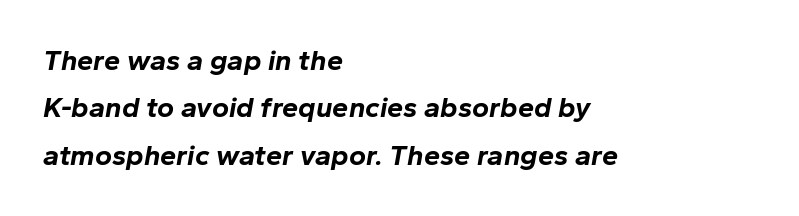
Caption: bold face, heavy strokes. Note the varied advance widths — an 'i' is clearly narrower than an 'm'. The ragged edge is on the right, which tells us the setting is flush left. The text carries the slant typical of an italic or oblique font. The space between consecutive lines is moderate. The rendering keeps characters at their native spacing.
